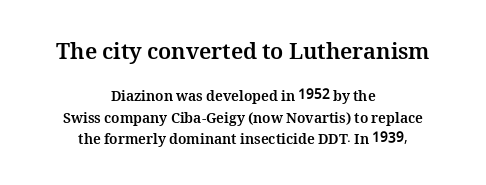
Q: Is the text bold? A: Yes.
Q: Is the text italic (slanted)? A: No, it is upright.
Q: Is the text underlined? A: No.
Q: How is the paragraph aligned? A: Centered.
Q: Is the spacing between letters normal or unusually wide? A: Normal.
Q: Is the spacing between lines tight, normal or loose? A: Normal.
Q: Which block of text is set in a larger size, the first (top) or the second (bottom)? A: The first (top) one.
